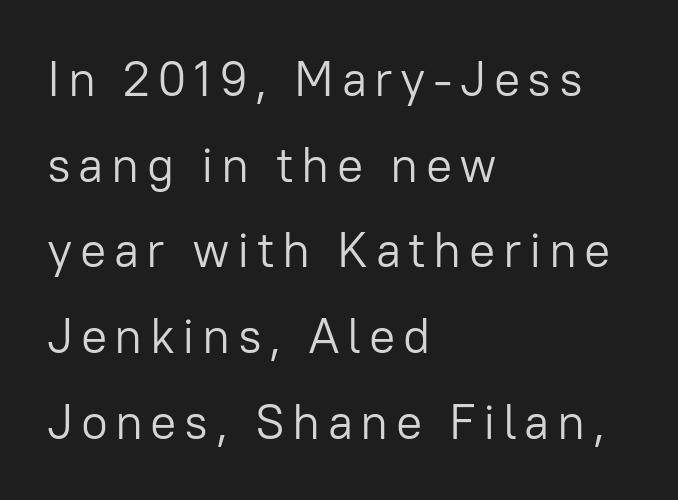
Q: Is the text bold? A: No.
Q: Is the text italic (slanted)? A: No, it is upright.
Q: Is the typeface a serif or a sans-serif typeface? A: Sans-serif.
Q: Is the text underlined? A: No.
Q: How is the paragraph aligned? A: Left-aligned.
Q: Width (condensed, normal, or wide)? A: Normal.
Q: Stroke contrast? A: Low.
Q: x-height? A: Medium.
Q: Monospaced? A: No.
